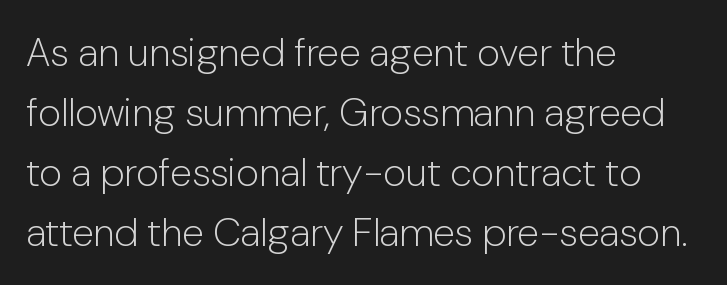
Does extra space separate the letters? No, they use regular spacing. Spacing verdict: proportional, widths tailored to each character. Is there much room between lines? A standard amount, neither cramped nor airy. Upright lettering throughout. Serif or sans? Sans — the stroke terminals are bare.
